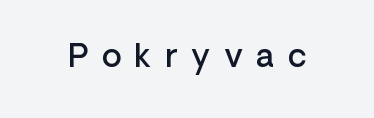
The image shows 32 px semibold sans-serif type, upright; set unusually wide letter spacing (+0.43 em), not underlined; low stroke contrast and a medium x-height.
